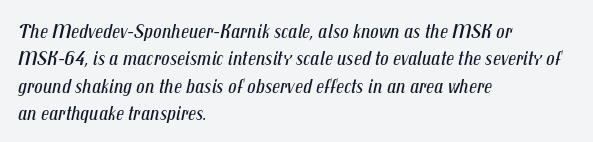
{"italic": "yes", "lean": "right", "slant_degrees": 12, "bold": "no", "underline": "no", "align": "left", "line_spacing": "normal", "line_spacing_ratio": 1.3, "letter_spacing": "normal", "letter_spacing_em": 0.0, "glyph_px": 21}
